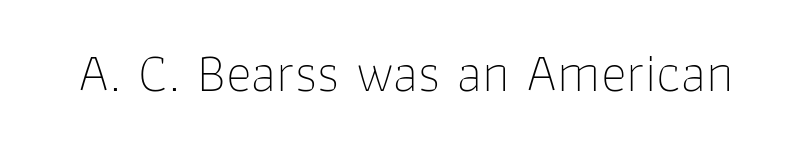
The image shows 55 px thin sans-serif type, upright; set normal letter spacing, not underlined; low stroke contrast and a medium x-height.
